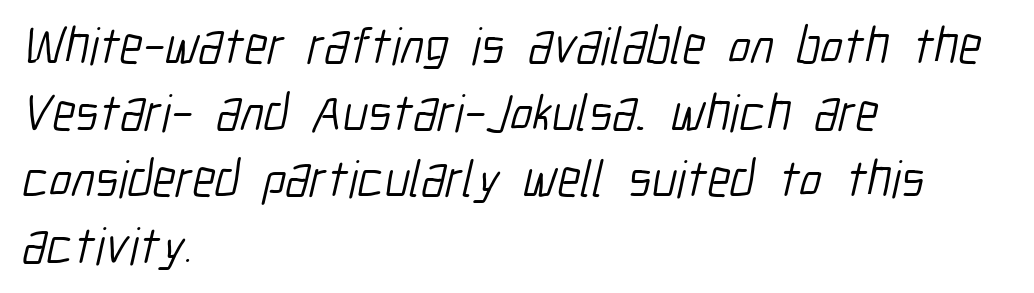
Q: Is the text bold? A: No.
Q: Is the typeface a serif or a sans-serif typeface? A: Sans-serif.
Q: Is the text underlined? A: No.
Q: How is the paragraph aligned? A: Left-aligned.
Q: Is the spacing between letters normal or unusually wide? A: Normal.
Q: Is the spacing between lines tight, normal or loose? A: Normal.
Q: Width (condensed, normal, or wide)? A: Condensed.
Q: Stroke contrast? A: Low.
Q: x-height? A: Medium.
Q: Monospaced? A: No.
